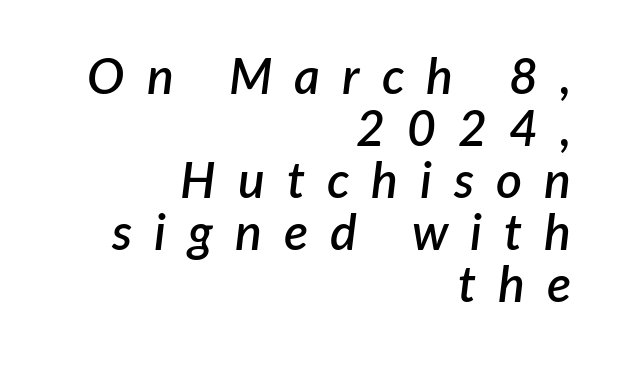
Q: Is the text bold? A: Semi-bold.
Q: Is the text italic (slanted)? A: Yes, it leans right by about 7 degrees.
Q: Is the text underlined? A: No.
Q: How is the paragraph aligned? A: Right-aligned.
Q: Is the spacing between letters normal or unusually wide? A: Unusually wide.
Q: Is the spacing between lines tight, normal or loose? A: Tight.
Q: Width (condensed, normal, or wide)? A: Normal.
Q: Stroke contrast? A: Low.
Q: x-height? A: Medium.
Q: Monospaced? A: No.
